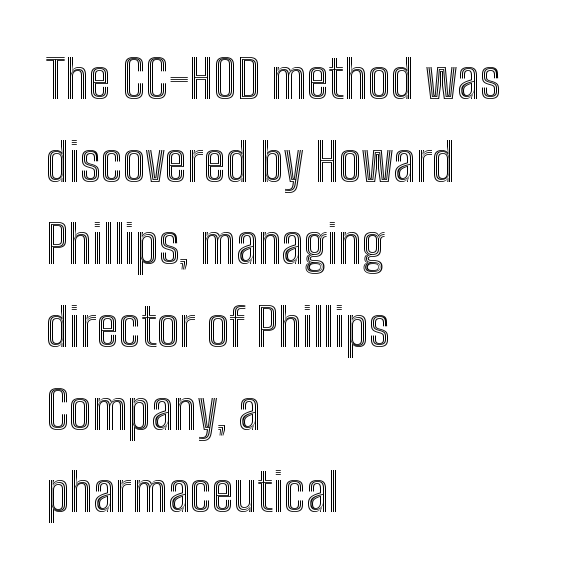
How would I describe the line gaps? Plain and ordinary. Quick note: not italic, upright. Underlining? Definitely not there. Left-aligned paragraph, ragged on the right.
